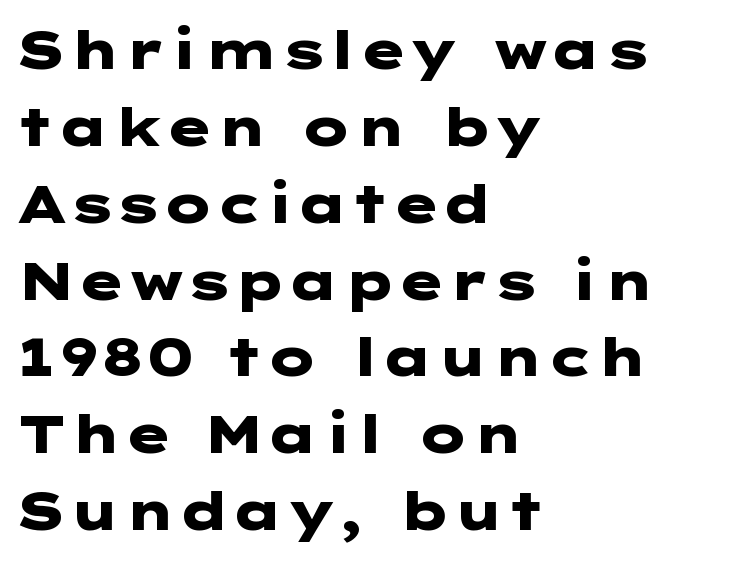
{"serif": "no", "italic": "no", "bold": "yes", "weight": "heavy", "width": "wide", "stroke_contrast": "low", "x_height": "medium", "underline": "no", "align": "left", "line_spacing": "normal", "line_spacing_ratio": 1.45, "letter_spacing": "normal", "letter_spacing_em": 0.0, "glyph_px": 53}
